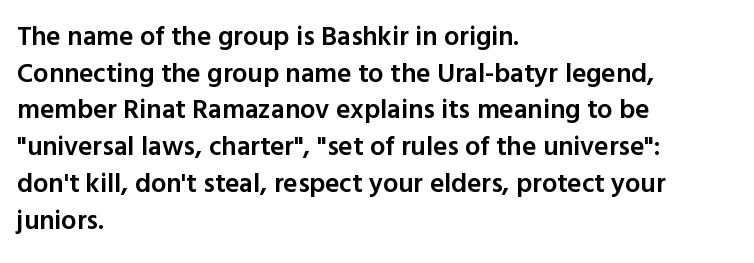
The image shows 27 px text type, upright; set left-aligned, normal line spacing (1.36x), normal letter spacing, not underlined.
